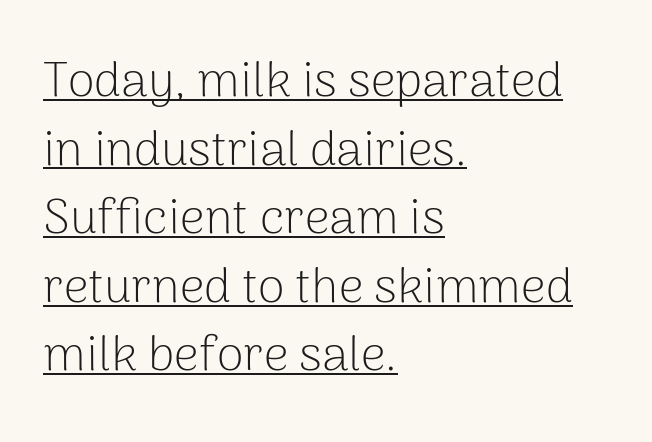
The image shows 49 px light sans-serif type, upright; set left-aligned, normal line spacing (1.4x), normal letter spacing, underlined; low stroke contrast and a medium x-height.
